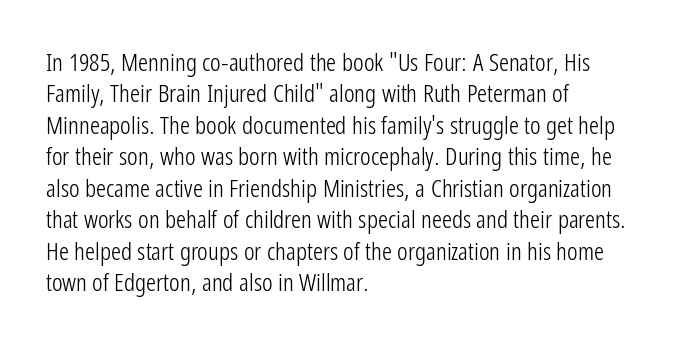
The image shows 25 px text type, upright; set left-aligned, normal line spacing (1.26x), normal letter spacing, not underlined.
